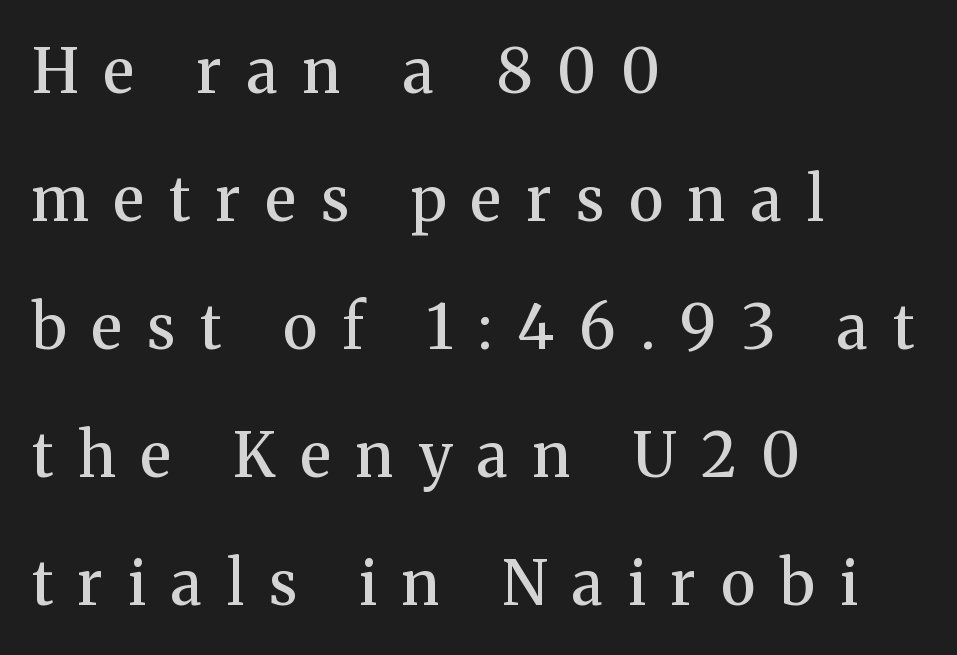
{"serif": "yes", "italic": "no", "bold": "semi", "weight": "semibold", "width": "normal", "stroke_contrast": "medium", "x_height": "medium", "monospaced": "no", "underline": "no", "align": "left", "line_spacing": "loose", "line_spacing_ratio": 2.1, "letter_spacing": "wide", "letter_spacing_em": 0.41, "glyph_px": 61}
